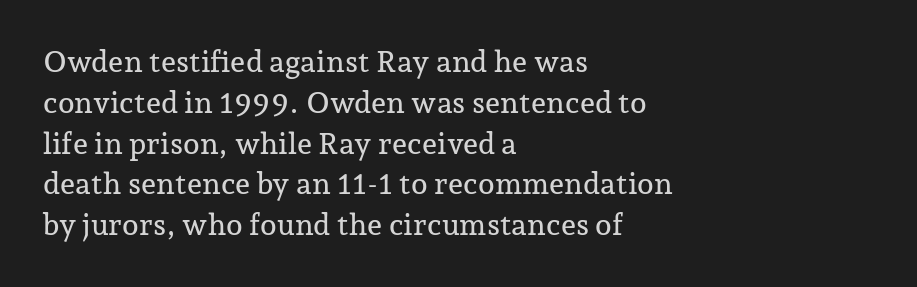
{"serif": "yes", "italic": "no", "width": "normal", "stroke_contrast": "low", "x_height": "medium", "monospaced": "no", "underline": "no", "align": "left", "line_spacing": "normal", "line_spacing_ratio": 1.36, "letter_spacing": "normal", "letter_spacing_em": 0.0, "glyph_px": 30}
